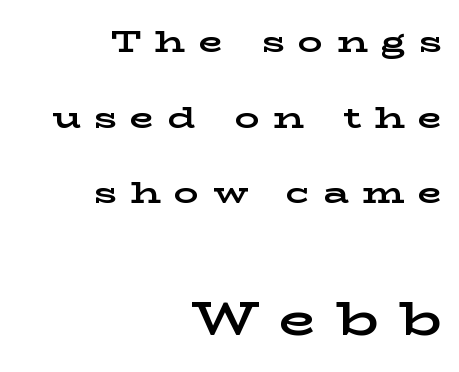
Italic? Not at all — the glyphs are vertical. Decoration check: the copy has no underline. A flush-right, rag-left setting is used for this passage. Students, observe: this is what heavily led, spacious text looks like.
